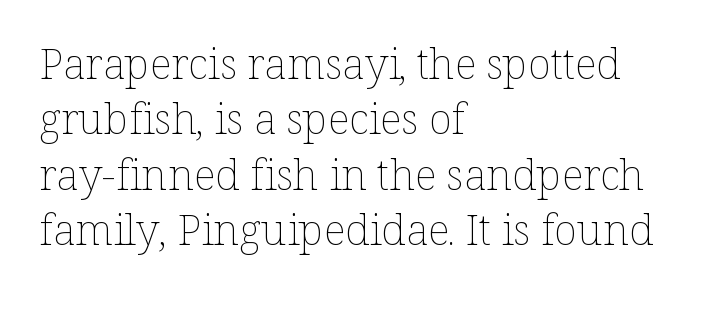
Unmarked baselines from the first word to the last. The lines sit at an ordinary, default distance from one another. Students, note that the glyphs here touch the page at normal intervals. The characters are drawn with everyday or finer stroke widths.
